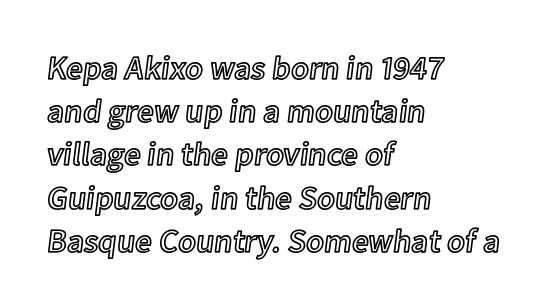
{"width": "normal", "x_height": "medium", "monospaced": "no", "underline": "no", "align": "left", "line_spacing": "normal", "line_spacing_ratio": 1.31, "letter_spacing": "normal", "letter_spacing_em": 0.0, "glyph_px": 33}
